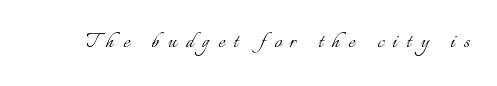
Plain, unruled lines of type. Each word looks stretched out because of the extra space between its letters. The typesetting does not lean heavy: it is not bold.
